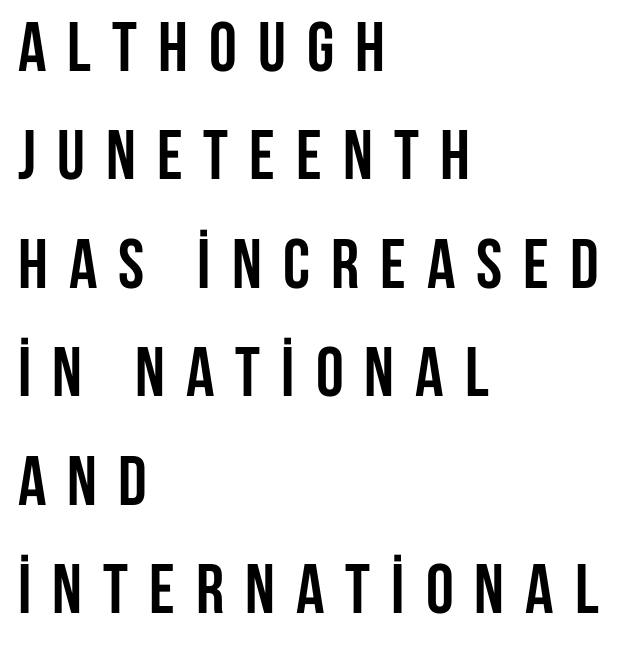
Q: Is the text bold? A: Yes.
Q: Is the text italic (slanted)? A: No, it is upright.
Q: Is the typeface a serif or a sans-serif typeface? A: Sans-serif.
Q: Is the text underlined? A: No.
Q: How is the paragraph aligned? A: Left-aligned.
Q: Is the spacing between letters normal or unusually wide? A: Unusually wide.
Q: Is the spacing between lines tight, normal or loose? A: Normal.
Q: Width (condensed, normal, or wide)? A: Condensed.
Q: Stroke contrast? A: Low.
Q: x-height? A: Large.
Q: Monospaced? A: No.
